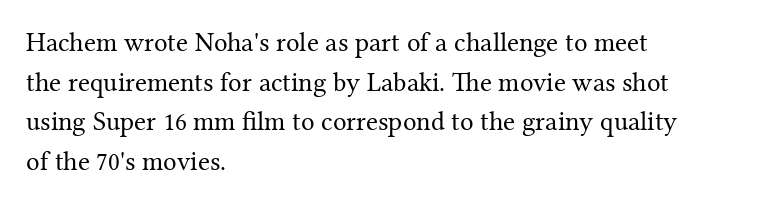
The image shows 27 px text type, upright; set left-aligned, normal line spacing (1.47x), normal letter spacing, not underlined.
